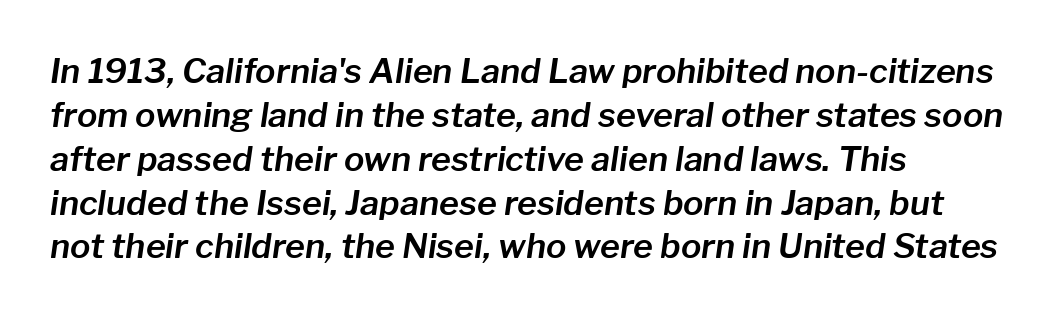
The face used here is proportionally spaced, like ordinary book or web type. Check under the words: just untouched page. The designer left line spacing at the default. Observe the ordinary spacing: letters are neighbours, not strangers. The rendering anchors every line to the left-hand side.
